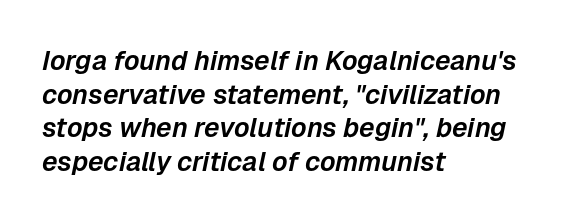
The image shows 27 px text type, italic (leaning right); set left-aligned, normal line spacing (1.25x), normal letter spacing, not underlined.
